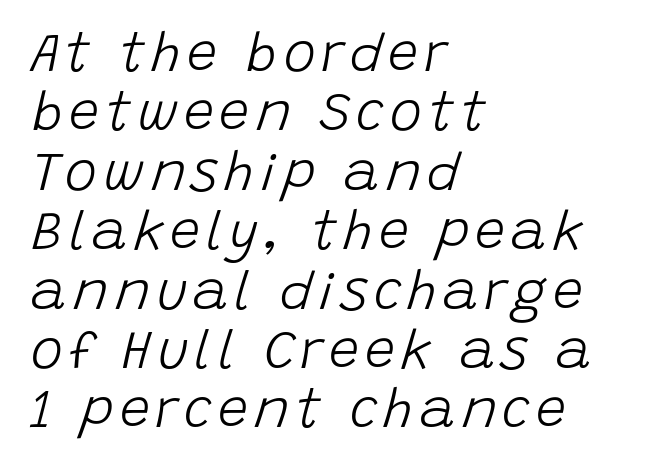
Q: Is the text bold? A: No.
Q: Is the text italic (slanted)? A: Yes, it leans right by about 15 degrees.
Q: Is the text underlined? A: No.
Q: How is the paragraph aligned? A: Left-aligned.
Q: Is the spacing between lines tight, normal or loose? A: Tight.
Q: Width (condensed, normal, or wide)? A: Normal.
Q: Stroke contrast? A: Low.
Q: x-height? A: Large.
Q: Monospaced? A: No.
